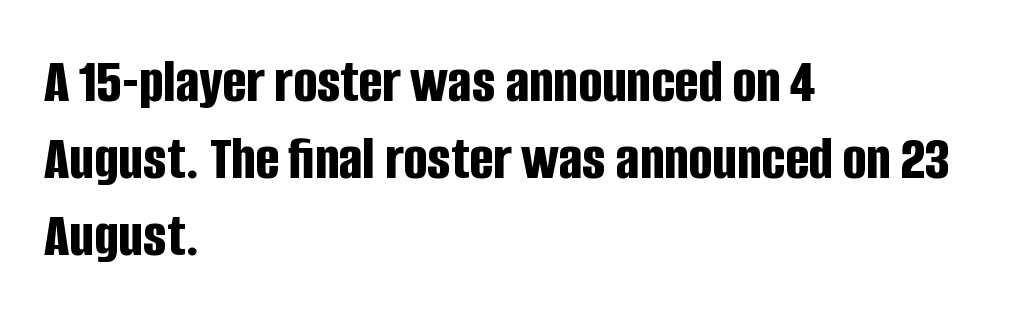
{"serif": "no", "italic": "no", "bold": "yes", "weight": "bold", "width": "condensed", "stroke_contrast": "low", "x_height": "large", "monospaced": "no", "underline": "no", "align": "left", "line_spacing_ratio": 1.22, "letter_spacing": "normal", "letter_spacing_em": 0.0, "glyph_px": 63}
